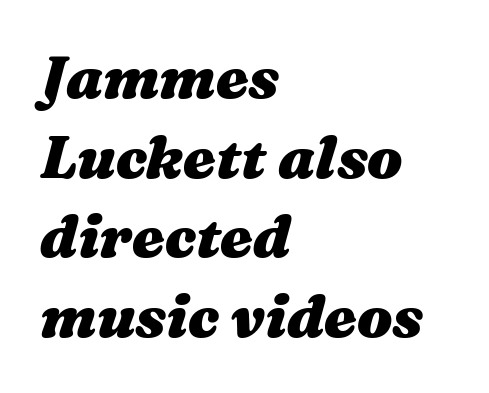
{"italic": "yes", "lean": "right", "slant_degrees": 16, "bold": "yes", "weight": "heavy", "width": "wide", "stroke_contrast": "medium", "x_height": "medium", "monospaced": "no", "underline": "no", "align": "left", "line_spacing": "normal", "line_spacing_ratio": 1.35, "letter_spacing": "normal", "letter_spacing_em": 0.0, "glyph_px": 59}
